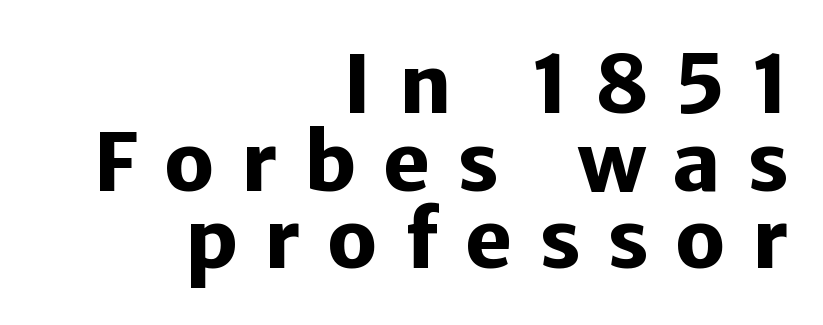
Tightly led — the rows are bunched. The type is letterspaced generously, with wide tracking. The words here are not underlined. Leftover space on each line is placed entirely before the opening word. Do the characters align in a grid? No, the font is proportional.
